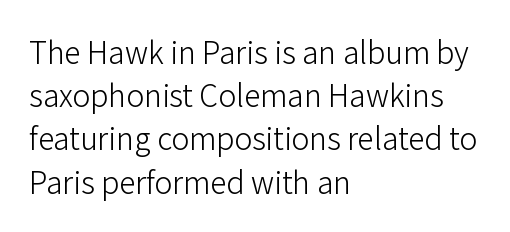
The space beneath each line is pristine and unruled. The lines in this sample share a left origin and differ only in where they stop. The letters stand upright; this is a roman face. Is there much room between lines? A standard amount, neither cramped nor airy. Observe the ordinary spacing: letters are neighbours, not strangers. These lines are composed in type without serifs.
